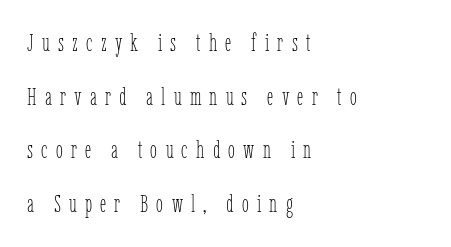
{"italic": "no", "bold": "no", "underline": "no", "align": "left", "line_spacing": "loose", "line_spacing_ratio": 2.15, "letter_spacing": "wide", "letter_spacing_em": 0.33, "glyph_px": 25}
